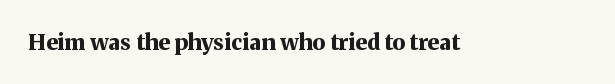
Short note: letters normally spaced. Words float on clear page, feet unadorned. The letters stand upright; this is a roman face. Heavy, bold letterforms.
